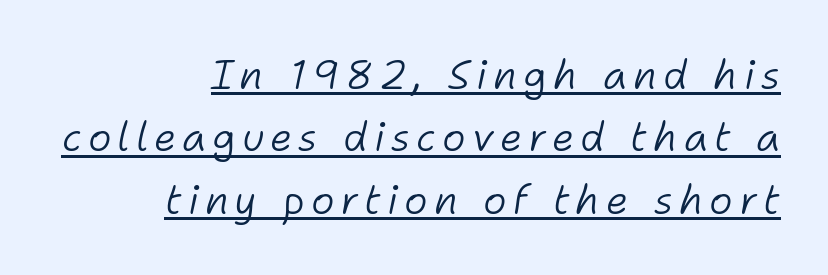
Q: Is the text bold? A: No.
Q: Is the text italic (slanted)? A: Yes, it leans right by about 11 degrees.
Q: Is the text underlined? A: Yes.
Q: How is the paragraph aligned? A: Right-aligned.
Q: Is the spacing between lines tight, normal or loose? A: Normal.
Q: Width (condensed, normal, or wide)? A: Normal.
Q: Stroke contrast? A: Low.
Q: x-height? A: Medium.
Q: Monospaced? A: No.
